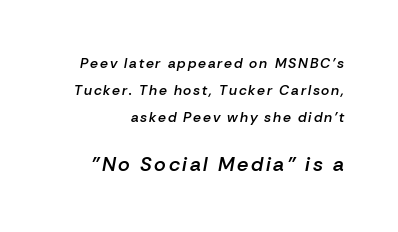
The image shows 20 px text type, italic (leaning right); set loose line spacing (1.92x), not underlined; the second (bottom) block is 1.43x larger.
